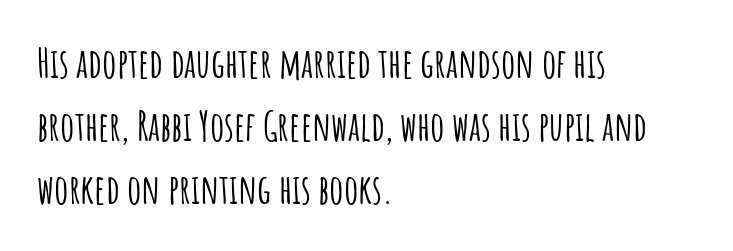
Q: Is the text italic (slanted)? A: No, it is upright.
Q: Is the typeface a serif or a sans-serif typeface? A: Sans-serif.
Q: Is the text underlined? A: No.
Q: How is the paragraph aligned? A: Left-aligned.
Q: Is the spacing between letters normal or unusually wide? A: Normal.
Q: Is the spacing between lines tight, normal or loose? A: Normal.
Q: Width (condensed, normal, or wide)? A: Condensed.
Q: Stroke contrast? A: Low.
Q: x-height? A: Large.
Q: Monospaced? A: No.
